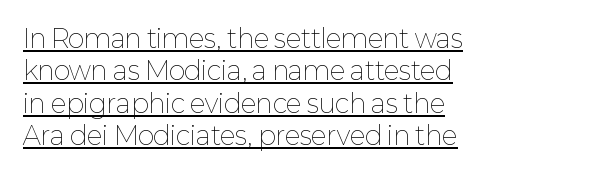
Weight class: somewhere from thin through regular. The passage shown stacks its lines at a standard gap. Casual observation: everything's shoved over to the left. Quick note: not italic, upright.
